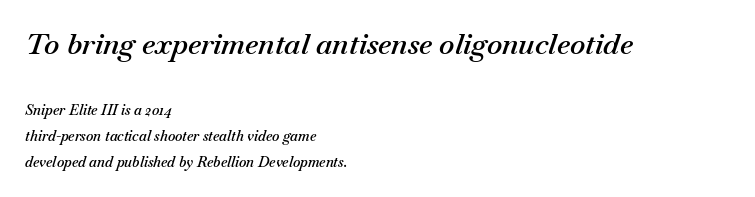
Q: Is the text bold? A: Semi-bold.
Q: Is the text italic (slanted)? A: Yes, it leans right by about 18 degrees.
Q: Is the text underlined? A: No.
Q: How is the paragraph aligned? A: Left-aligned.
Q: Is the spacing between letters normal or unusually wide? A: Normal.
Q: Which block of text is set in a larger size, the first (top) or the second (bottom)? A: The first (top) one.
Q: Width (condensed, normal, or wide)? A: Normal.
Q: Stroke contrast? A: Medium.
Q: x-height? A: Small.
Q: Monospaced? A: No.
